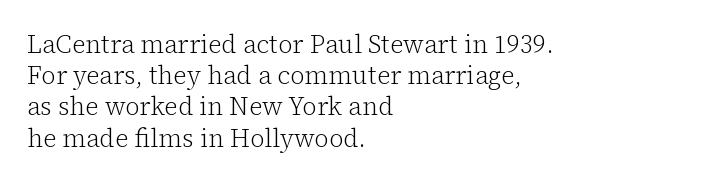
Spacing between characters is what you'd get straight out of the box. Ordinary non-slanted type is in use. The compositor pushed each line to the left boundary. Rows of type keep a routine distance in the vertical direction.
